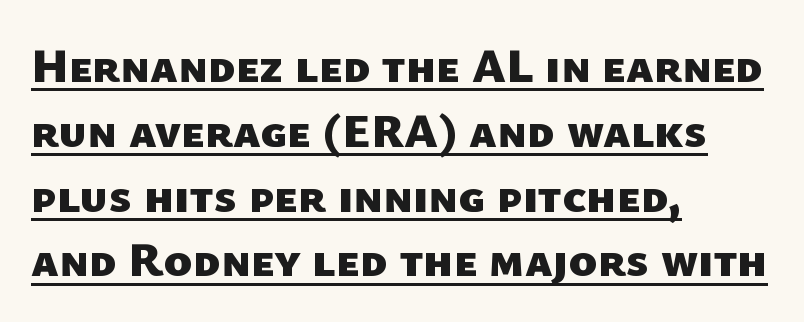
{"serif": "no", "bold": "yes", "weight": "heavy", "width": "normal", "stroke_contrast": "low", "x_height": "medium", "monospaced": "no", "underline": "yes", "align": "left", "line_spacing": "normal", "line_spacing_ratio": 1.35, "letter_spacing": "normal", "letter_spacing_em": 0.0, "glyph_px": 48}
